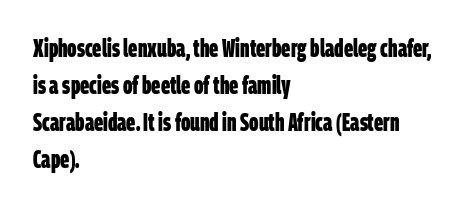
The image shows 24 px bold type; set left-aligned, normal line spacing (1.54x), normal letter spacing, not underlined.
